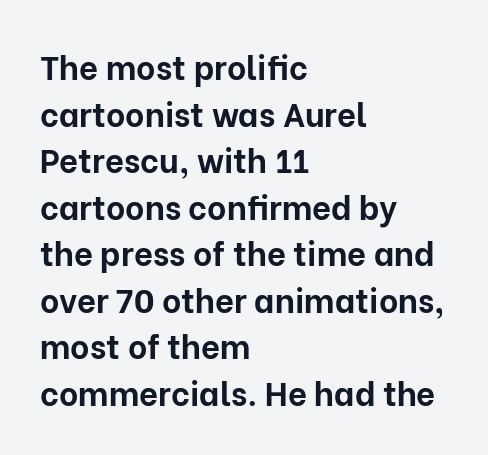
Q: Is the text bold? A: Yes.
Q: Is the text italic (slanted)? A: No, it is upright.
Q: Is the typeface a serif or a sans-serif typeface? A: Sans-serif.
Q: Is the text underlined? A: No.
Q: How is the paragraph aligned? A: Left-aligned.
Q: Is the spacing between letters normal or unusually wide? A: Normal.
Q: Is the spacing between lines tight, normal or loose? A: Normal.
Q: Width (condensed, normal, or wide)? A: Normal.
Q: Stroke contrast? A: Low.
Q: x-height? A: Medium.
Q: Monospaced? A: No.
